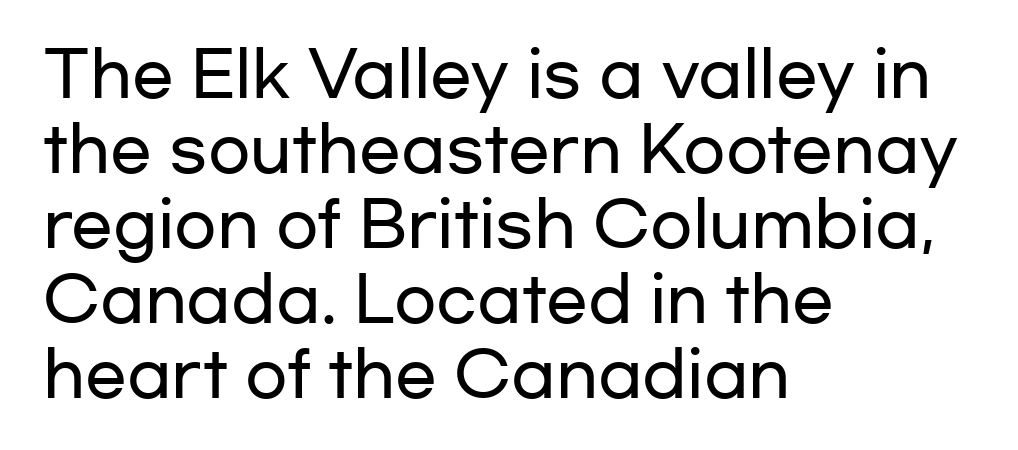
{"serif": "no", "italic": "no", "width": "wide", "stroke_contrast": "low", "x_height": "medium", "monospaced": "no", "underline": "no", "align": "left", "line_spacing_ratio": 1.21, "letter_spacing": "normal", "letter_spacing_em": 0.0, "glyph_px": 62}
